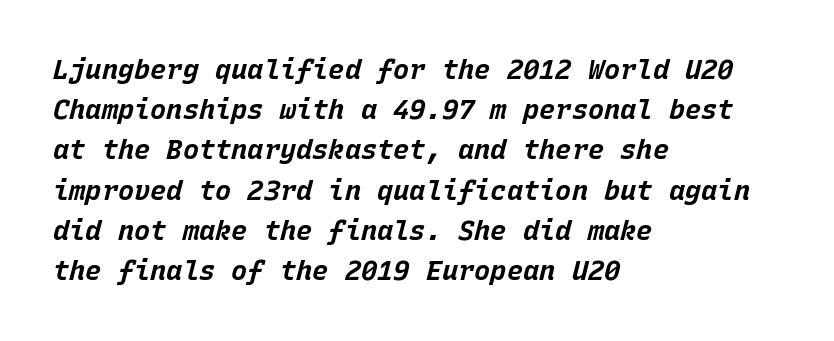
Q: Is the text bold? A: Yes.
Q: Is the text italic (slanted)? A: Yes, it leans right by about 15 degrees.
Q: Is the text underlined? A: No.
Q: How is the paragraph aligned? A: Left-aligned.
Q: Is the spacing between letters normal or unusually wide? A: Normal.
Q: Is the spacing between lines tight, normal or loose? A: Normal.
